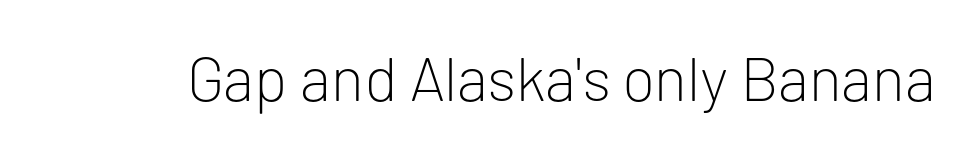
{"serif": "no", "italic": "no", "bold": "no", "weight": "light", "width": "normal", "stroke_contrast": "low", "x_height": "medium", "monospaced": "no", "underline": "no", "letter_spacing": "normal", "letter_spacing_em": 0.0, "glyph_px": 62}
